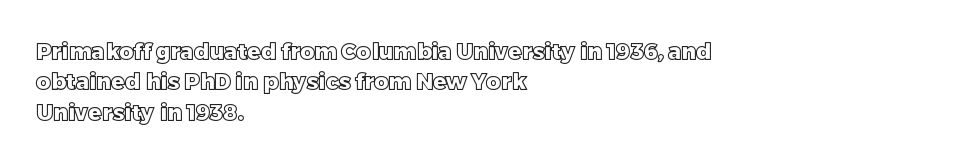
{"italic": "no", "underline": "no", "align": "left", "line_spacing": "normal", "line_spacing_ratio": 1.38, "letter_spacing": "normal", "letter_spacing_em": 0.0, "glyph_px": 22}
